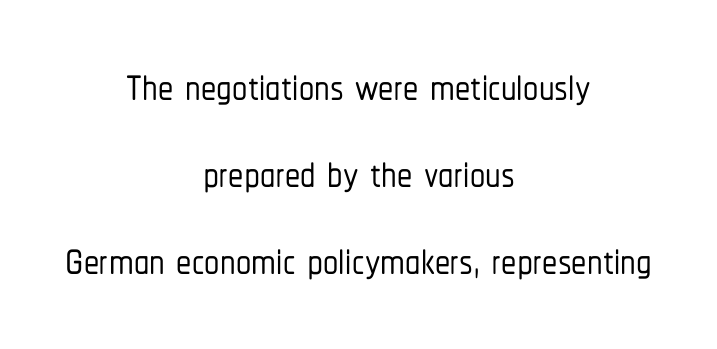
Each letter's strokes conclude bluntly, with no projecting serifs. The compositor balanced each line on the midline. The rendering uses a moderate line-height, typical for paragraphs. Unlike italic type, these characters show no tilt at all. Here the designer chose a conventional face with non-uniform glyph widths. Beneath every word, the page is bare.
